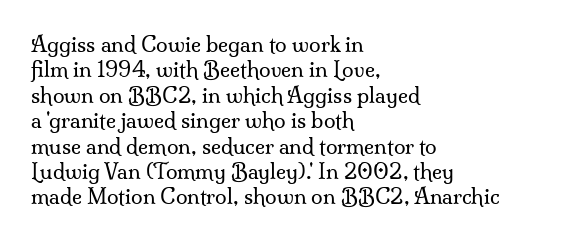
{"italic": "no", "bold": "no", "underline": "no", "align": "left", "line_spacing_ratio": 1.21, "letter_spacing": "normal", "letter_spacing_em": 0.0, "glyph_px": 21}
